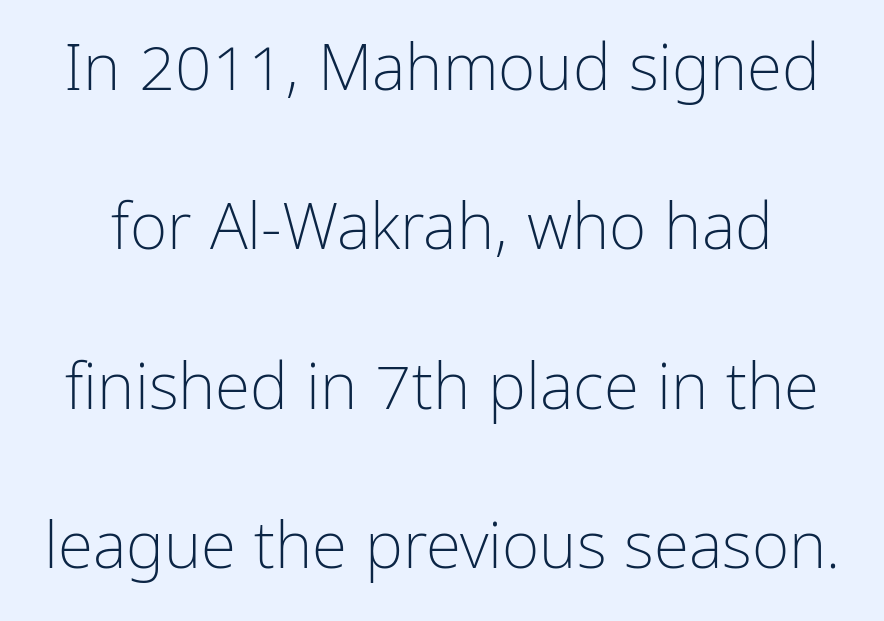
{"serif": "no", "italic": "no", "bold": "no", "weight": "light", "width": "condensed", "stroke_contrast": "low", "x_height": "medium", "monospaced": "no", "underline": "no", "line_spacing": "loose", "line_spacing_ratio": 2.49, "letter_spacing": "normal", "letter_spacing_em": 0.0, "glyph_px": 64}
